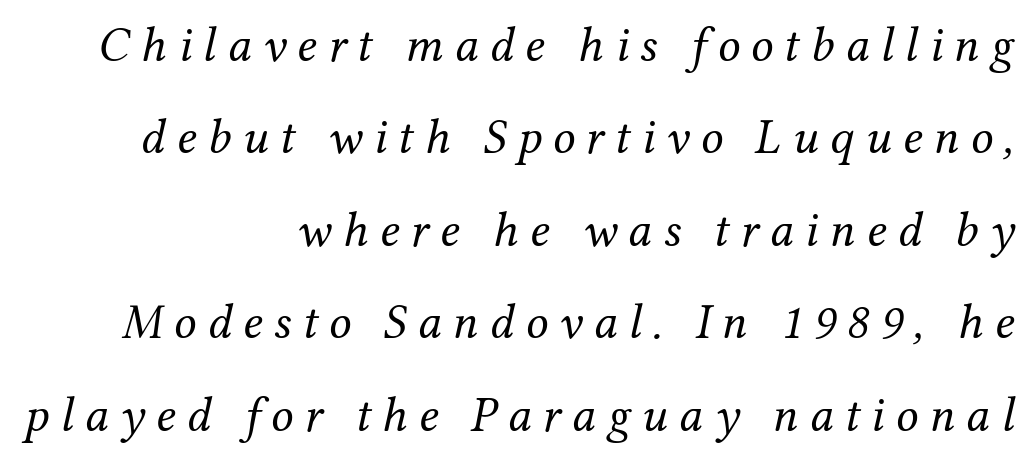
The image shows 50 px regular-weight serif type, italic (leaning right); set right-aligned, line spacing 1.85x, unusually wide letter spacing (+0.22 em), not underlined; medium stroke contrast and a medium x-height.
